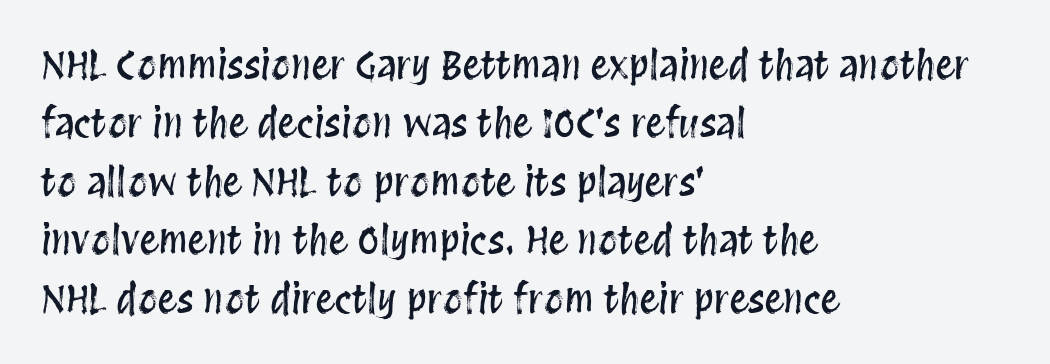
{"italic": "no", "width": "condensed", "stroke_contrast": "medium", "x_height": "large", "monospaced": "no", "underline": "no", "align": "left", "line_spacing": "normal", "line_spacing_ratio": 1.5, "letter_spacing": "normal", "letter_spacing_em": 0.0, "glyph_px": 39}
